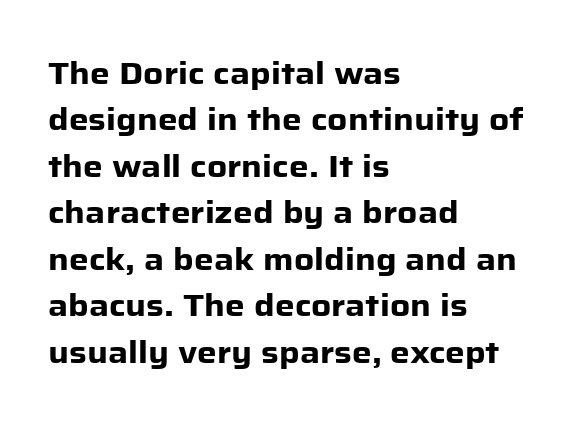
{"serif": "no", "italic": "no", "bold": "yes", "weight": "heavy", "width": "normal", "stroke_contrast": "low", "x_height": "medium", "monospaced": "no", "underline": "no", "align": "left", "line_spacing": "normal", "line_spacing_ratio": 1.5, "letter_spacing": "normal", "letter_spacing_em": 0.0, "glyph_px": 31}
